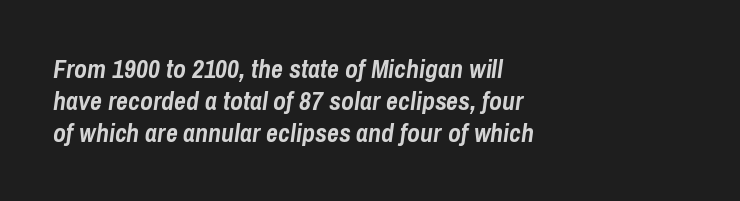
The image shows 26 px bold type, italic (leaning right); set left-aligned, line spacing 1.23x, normal letter spacing, not underlined.
